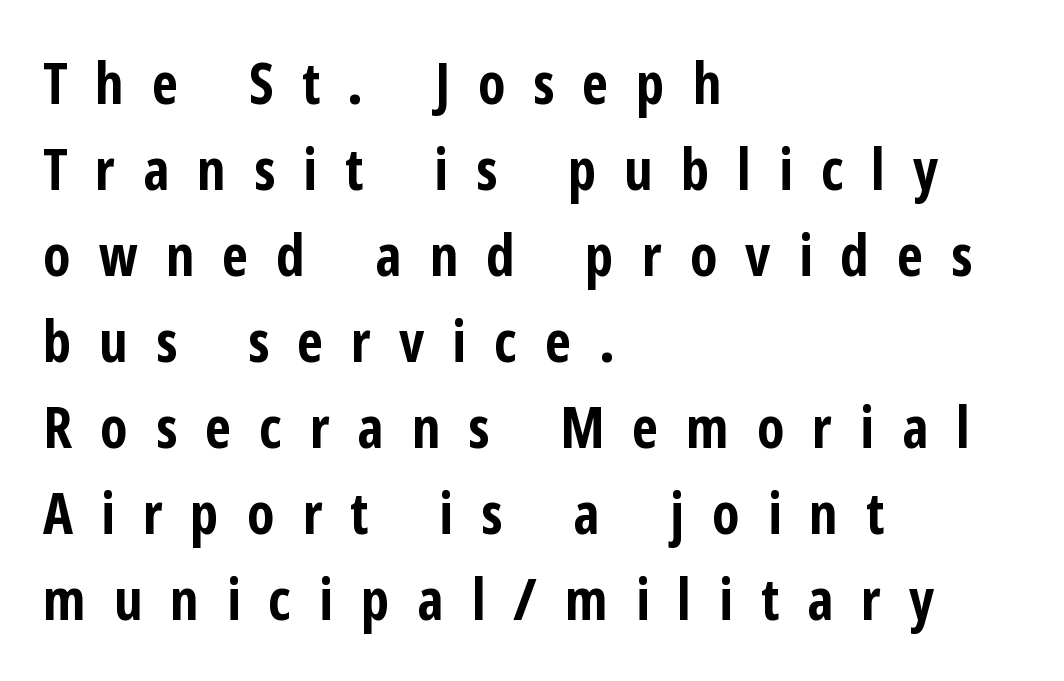
The designer went with a sans here, leaving each stem footless. How heavy is the stroke? Heavy — this is a bold. Compared with typical body copy, the letter spacing here is much looser. These lines stack with their left ends in a neat column.
